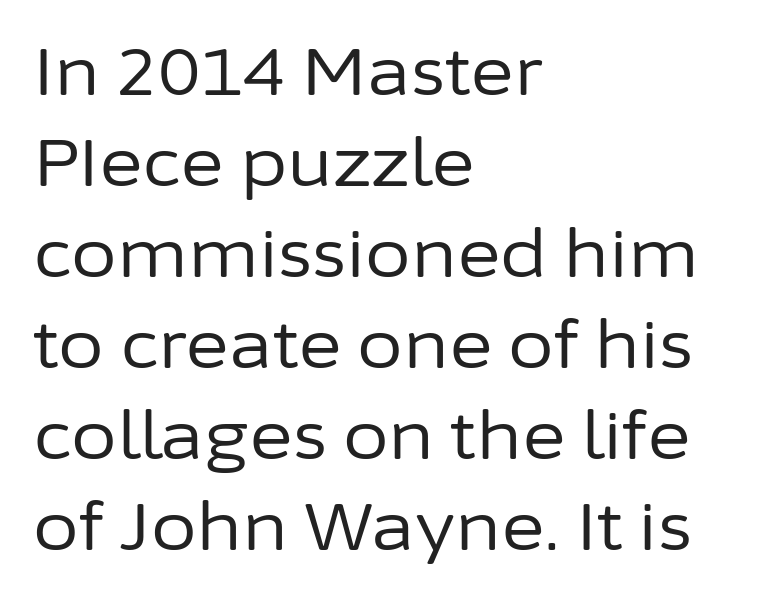
{"serif": "no", "italic": "no", "bold": "no", "weight": "regular", "width": "normal", "stroke_contrast": "low", "x_height": "medium", "monospaced": "no", "underline": "no", "align": "left", "line_spacing": "normal", "line_spacing_ratio": 1.38, "letter_spacing": "normal", "letter_spacing_em": 0.0, "glyph_px": 66}
